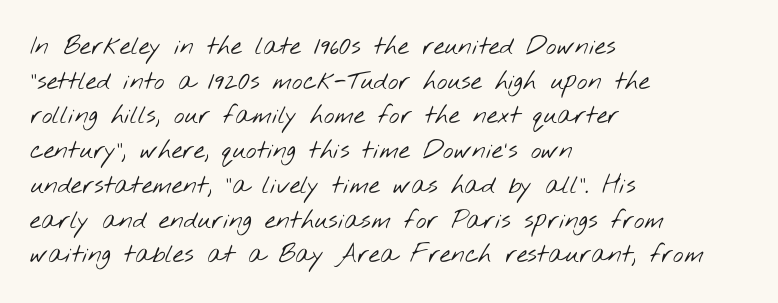
{"bold": "no", "underline": "no", "align": "left", "line_spacing": "normal", "line_spacing_ratio": 1.39, "letter_spacing": "normal", "letter_spacing_em": 0.0, "glyph_px": 25}
